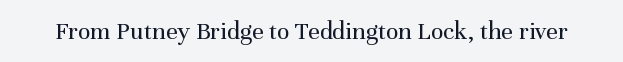
The image shows 26 px text type, upright; set normal letter spacing, not underlined.
